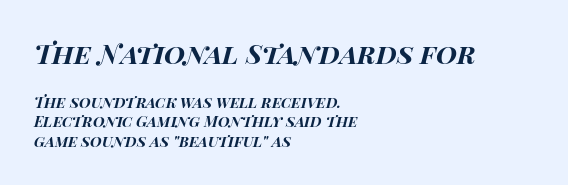
The image shows 27 px bold type, italic (leaning right); set left-aligned, normal line spacing (1.3x), normal letter spacing, not underlined; the first (top) block is 1.8x larger.
